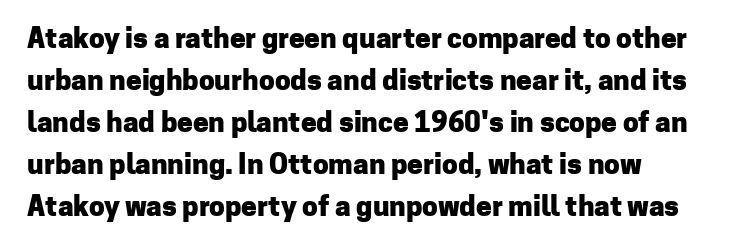
Q: Is the text bold? A: Yes.
Q: Is the text italic (slanted)? A: No, it is upright.
Q: Is the typeface a serif or a sans-serif typeface? A: Sans-serif.
Q: Is the text underlined? A: No.
Q: How is the paragraph aligned? A: Left-aligned.
Q: Is the spacing between letters normal or unusually wide? A: Normal.
Q: Is the spacing between lines tight, normal or loose? A: Normal.
Q: Width (condensed, normal, or wide)? A: Normal.
Q: Stroke contrast? A: Low.
Q: x-height? A: Medium.
Q: Monospaced? A: No.
